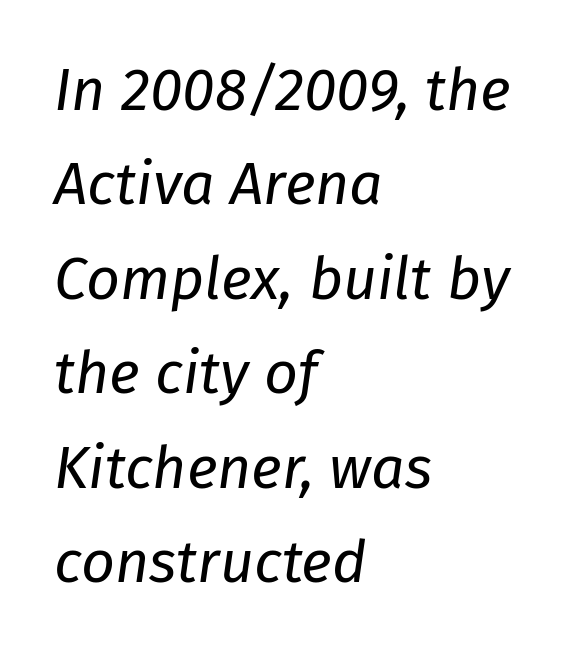
{"italic": "yes", "lean": "right", "slant_degrees": 8, "bold": "no", "weight": "regular", "width": "normal", "stroke_contrast": "low", "x_height": "medium", "monospaced": "no", "underline": "no", "align": "left", "line_spacing": "normal", "line_spacing_ratio": 1.6, "letter_spacing": "normal", "letter_spacing_em": 0.0, "glyph_px": 59}
